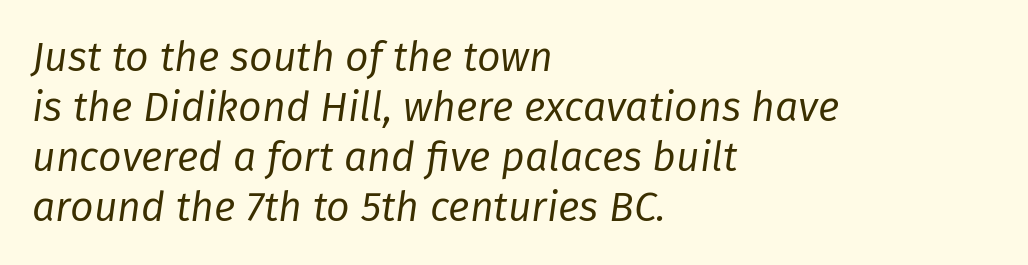
Caption: multi-line text, flush left, ragged right. There is no visible air inserted between adjacent glyphs. This is not heavy type; no bold has been used. Slant detected: the letters are inclined. The face used here is proportionally spaced, like ordinary book or web type. Any mark beneath the type? The region is blank.
